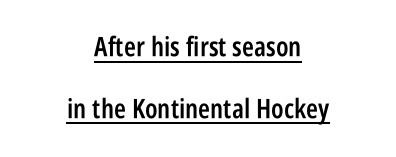
You could call the tracking neutral — neither tight nor loose. The typesetter has applied underlining to the passage shown. Does the lettering tilt? It doesn't — this is upright. The font is running at a semibold setting, under full bold. Centered paragraph, ragged on both sides. A great deal of white space separates one row of letters from the next.
